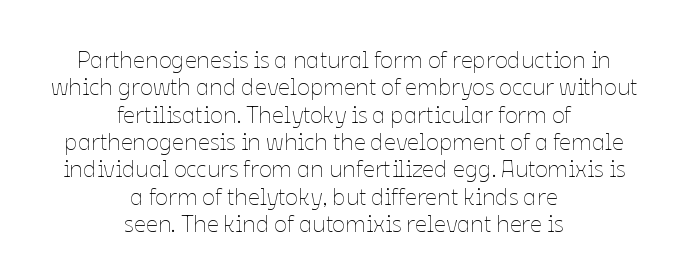
Clear beneath every line of the passage. Spacing between characters is what you'd get straight out of the box. Heft: none added — not bold. This sample uses an upright cut, with every glyph sitting square on the baseline.
